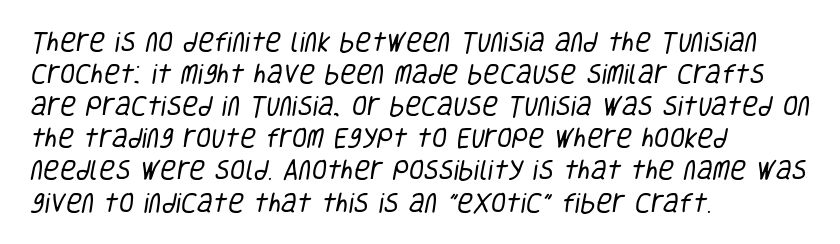
Students, observe: this is what conventionally led text looks like. Nobody touched the tracking dial on this one. Anything drawn beneath the words? Only blank space. A light-to-regular cut is what we see here. The setting favours the left margin, as ordinary paragraphs usually do.
